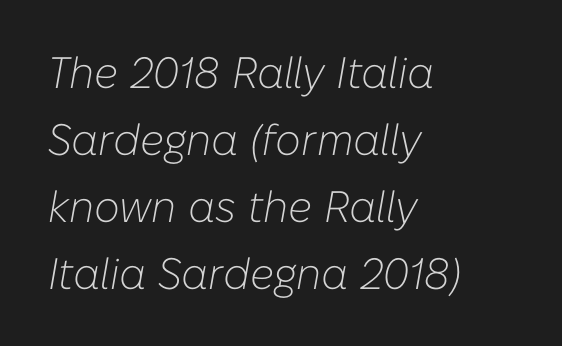
{"italic": "yes", "lean": "right", "slant_degrees": 10, "bold": "no", "weight": "light", "width": "normal", "stroke_contrast": "low", "x_height": "medium", "monospaced": "no", "underline": "no", "align": "left", "line_spacing": "normal", "line_spacing_ratio": 1.52, "letter_spacing": "normal", "letter_spacing_em": 0.0, "glyph_px": 44}
